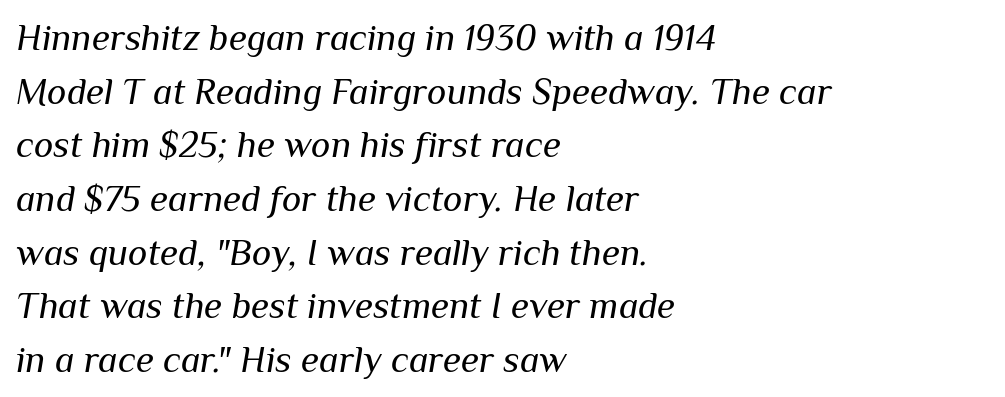
Q: Is the text bold? A: No.
Q: Is the text italic (slanted)? A: Yes, it leans right by about 10 degrees.
Q: Is the text underlined? A: No.
Q: How is the paragraph aligned? A: Left-aligned.
Q: Is the spacing between letters normal or unusually wide? A: Normal.
Q: Is the spacing between lines tight, normal or loose? A: Normal.
Q: Width (condensed, normal, or wide)? A: Normal.
Q: Stroke contrast? A: Medium.
Q: x-height? A: Medium.
Q: Monospaced? A: No.
